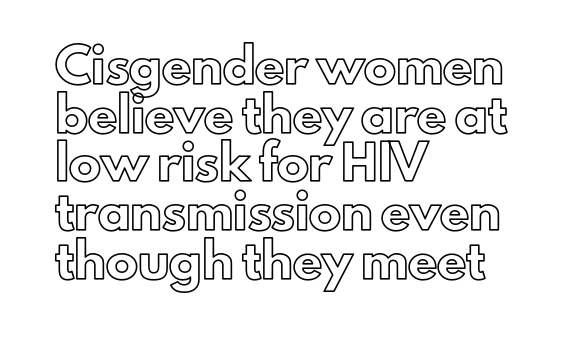
The strip under each line holds only bare page. The vertical gap from one line to the next is medium. The letters advance in unequal steps, a hallmark of proportional type. Posture: straight, roman, zero tilt. Horizontal alignment here is leftward, the default for most running prose.
